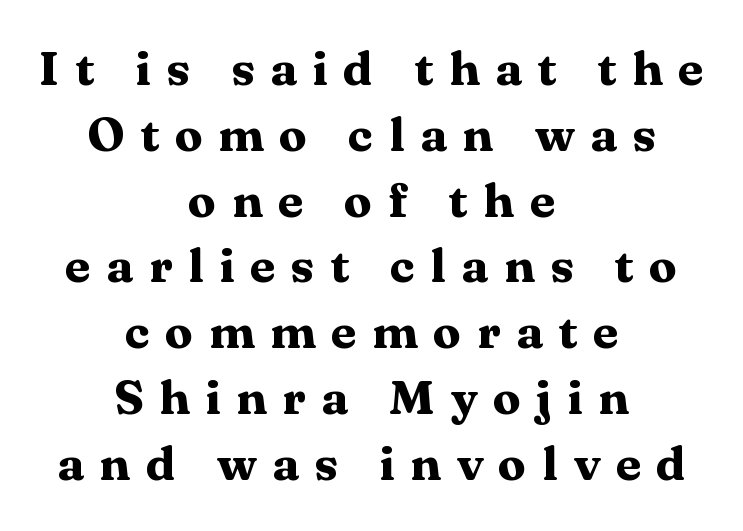
Is there much room between lines? A standard amount, neither cramped nor airy. In terms of posture, this sample is upright. Words float on clear page, feet unadorned. Teacher's note: observe the equal gaps on both sides — that is centered alignment. Is this a fixed-width face? No — the glyphs have proportional, varying widths.
